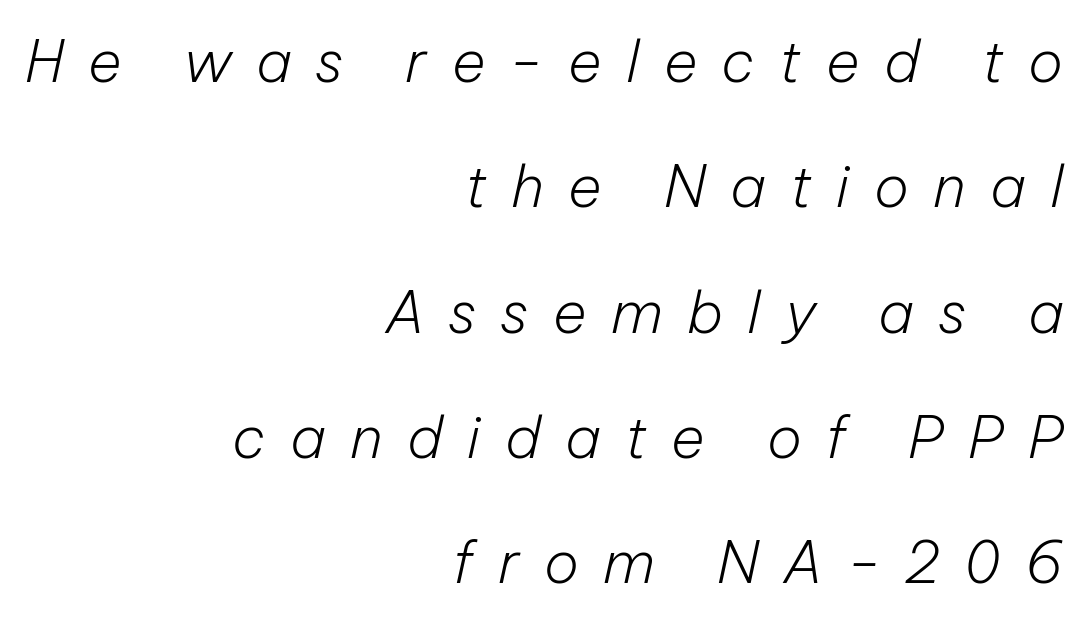
Q: Is the text bold? A: No.
Q: Is the text italic (slanted)? A: Yes, it leans right by about 12 degrees.
Q: Is the text underlined? A: No.
Q: How is the paragraph aligned? A: Right-aligned.
Q: Is the spacing between letters normal or unusually wide? A: Unusually wide.
Q: Is the spacing between lines tight, normal or loose? A: Loose.
Q: Width (condensed, normal, or wide)? A: Normal.
Q: Stroke contrast? A: Low.
Q: x-height? A: Medium.
Q: Monospaced? A: No.
